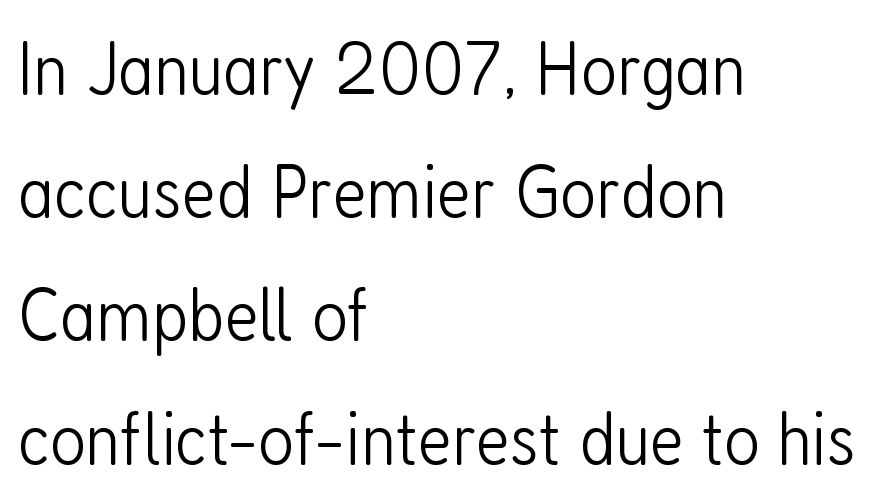
{"serif": "no", "italic": "no", "bold": "no", "weight": "light", "width": "condensed", "stroke_contrast": "low", "x_height": "medium", "monospaced": "no", "underline": "no", "align": "left", "line_spacing": "normal", "line_spacing_ratio": 1.58, "letter_spacing": "normal", "letter_spacing_em": 0.0, "glyph_px": 78}
